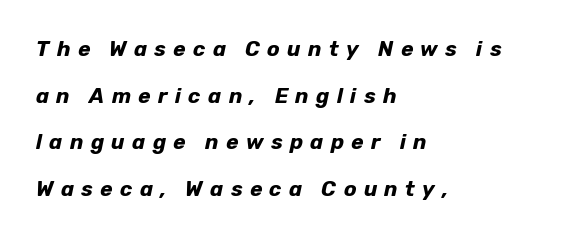
{"italic": "yes", "lean": "right", "slant_degrees": 12, "bold": "yes", "underline": "no", "align": "left", "line_spacing": "loose", "line_spacing_ratio": 2.22, "letter_spacing": "wide", "letter_spacing_em": 0.35, "glyph_px": 21}
